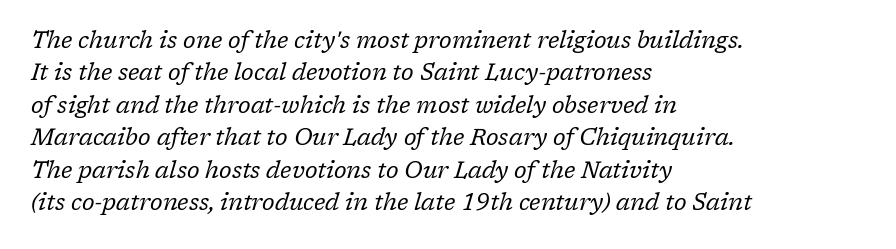
Bold? No — there's no thickening of the strokes. Line starts are locked; line ends wander. Yep, that's italic — everything's leaning. A bare baseline throughout the passage.
